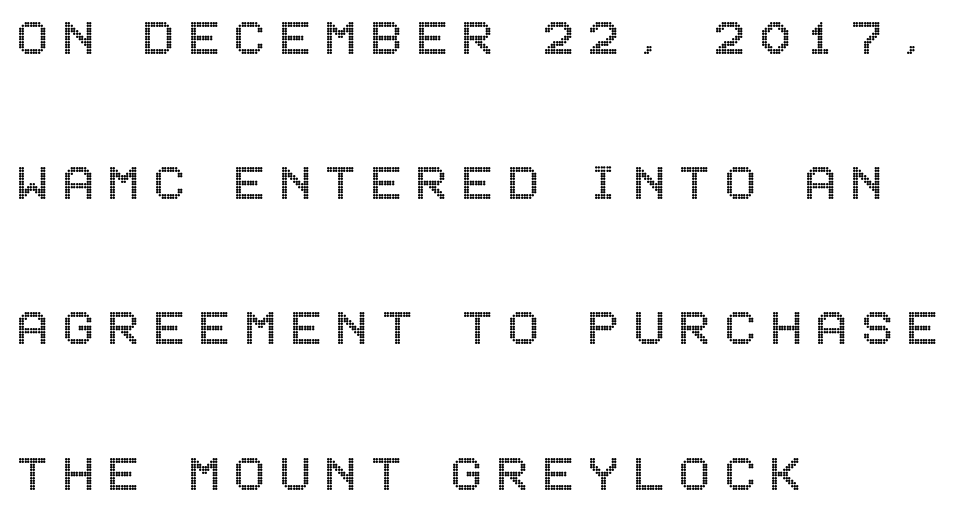
The setting favours the left margin, as ordinary paragraphs usually do. Rendered with straight, roman letterforms. Just letters on the line, the space beneath them empty. The rendering uses a large line-height, opening up the rows. Tracking here is generous; glyphs stand well apart from one another.
